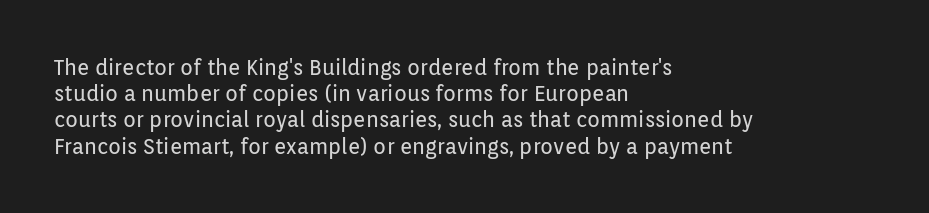
Q: Is the text bold? A: No.
Q: Is the text italic (slanted)? A: No, it is upright.
Q: Is the text underlined? A: No.
Q: How is the paragraph aligned? A: Left-aligned.
Q: Is the spacing between letters normal or unusually wide? A: Normal.
Q: Is the spacing between lines tight, normal or loose? A: Normal.
